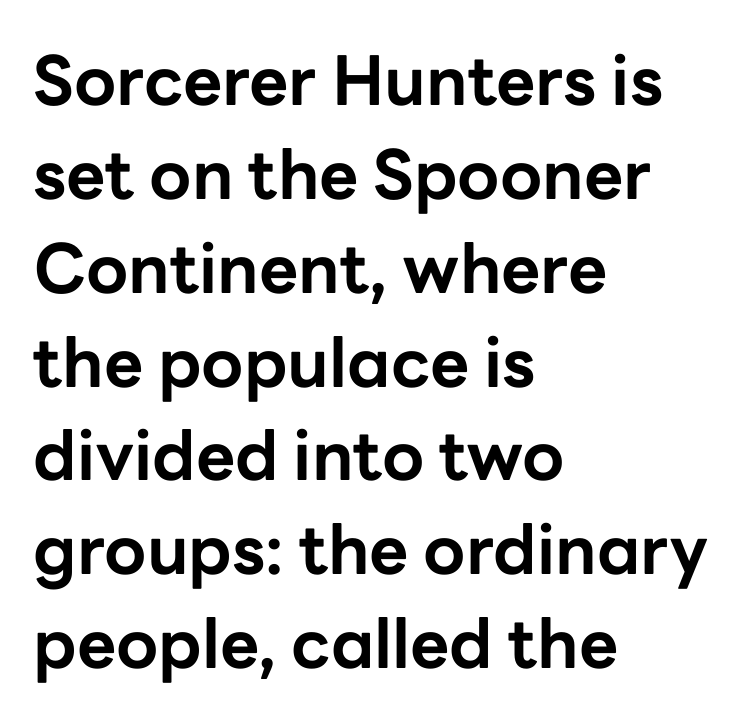
Q: Is the text bold? A: Yes.
Q: Is the text italic (slanted)? A: No, it is upright.
Q: Is the typeface a serif or a sans-serif typeface? A: Sans-serif.
Q: Is the text underlined? A: No.
Q: How is the paragraph aligned? A: Left-aligned.
Q: Is the spacing between letters normal or unusually wide? A: Normal.
Q: Is the spacing between lines tight, normal or loose? A: Normal.
Q: Width (condensed, normal, or wide)? A: Normal.
Q: Stroke contrast? A: Low.
Q: x-height? A: Medium.
Q: Monospaced? A: No.
